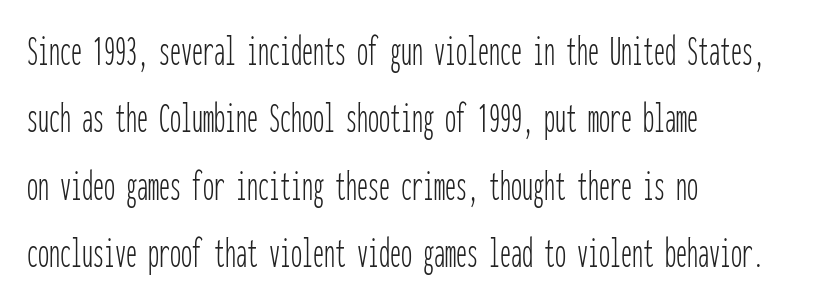
Q: Is the text bold? A: No.
Q: Is the text italic (slanted)? A: No, it is upright.
Q: Is the typeface a serif or a sans-serif typeface? A: Sans-serif.
Q: Is the text underlined? A: No.
Q: How is the paragraph aligned? A: Left-aligned.
Q: Is the spacing between letters normal or unusually wide? A: Normal.
Q: Is the spacing between lines tight, normal or loose? A: Normal.
Q: Width (condensed, normal, or wide)? A: Condensed.
Q: Stroke contrast? A: Low.
Q: x-height? A: Medium.
Q: Monospaced? A: Yes.
